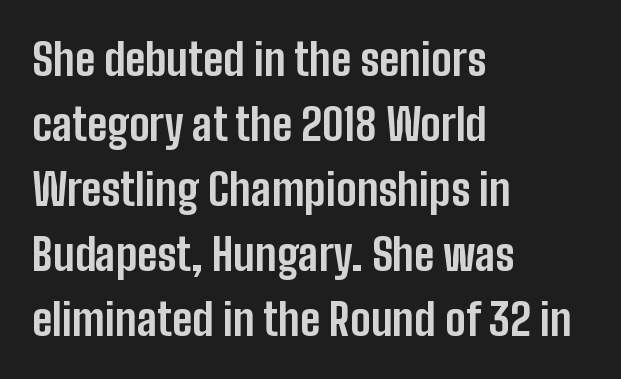
The image shows 44 px bold, condensed sans-serif type, upright; set left-aligned, normal line spacing (1.48x), normal letter spacing, not underlined; low stroke contrast and a medium x-height.
